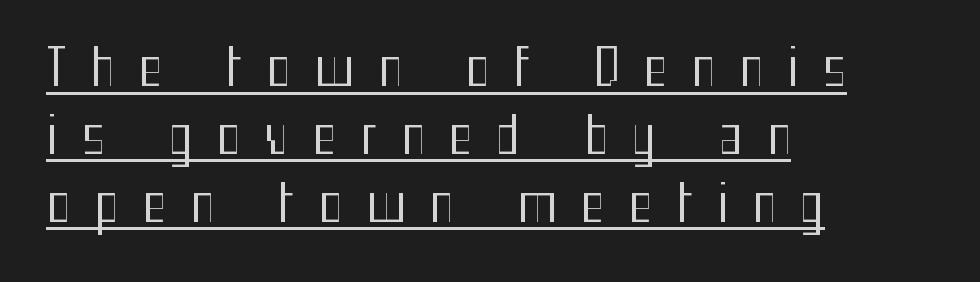
Each line of the rendering has a horizontal stroke beneath the glyphs. Letterform terminals end flat and unadorned throughout the passage. This sample uses an upright cut, with every glyph sitting square on the baseline. This sample keeps an unexceptional amount of space between lines.
